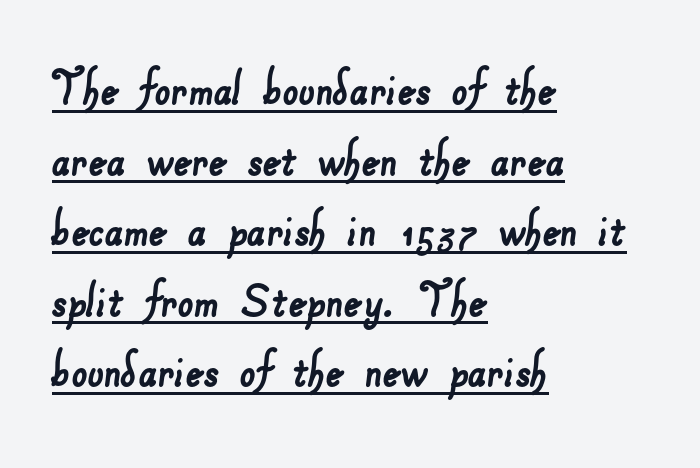
The image shows 56 px sans-serif type; set left-aligned, normal line spacing (1.26x), normal letter spacing, underlined; low stroke contrast and a small x-height.
